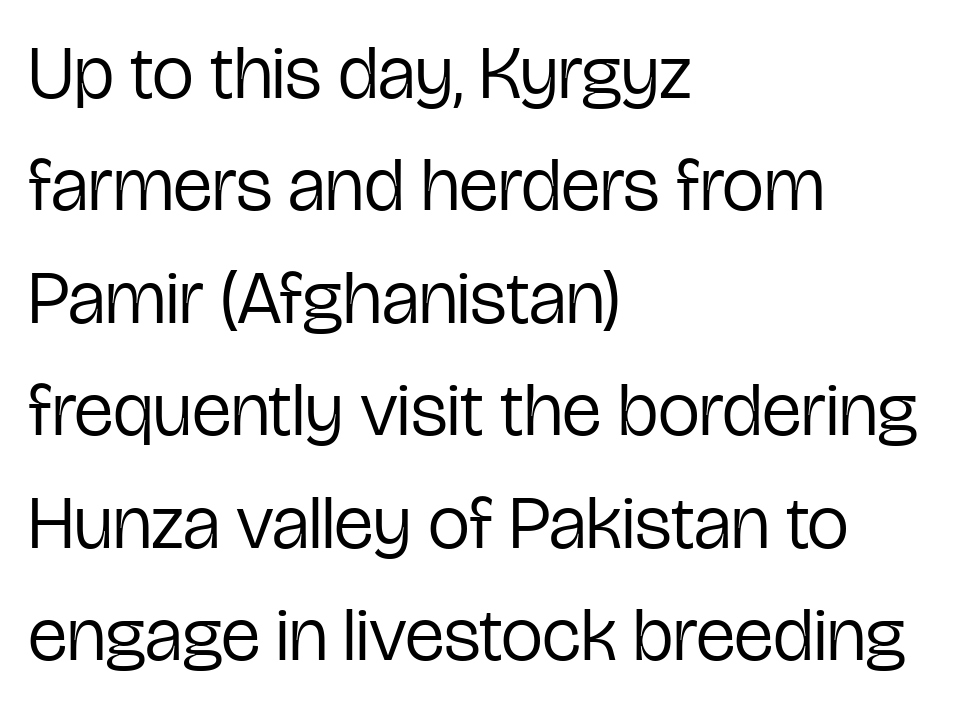
{"serif": "no", "italic": "no", "bold": "no", "weight": "regular", "width": "condensed", "stroke_contrast": "low", "x_height": "medium", "monospaced": "no", "underline": "no", "align": "left", "line_spacing": "normal", "line_spacing_ratio": 1.5, "letter_spacing": "normal", "letter_spacing_em": 0.0, "glyph_px": 75}
